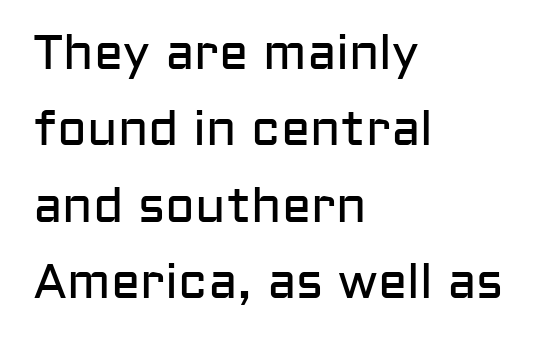
The image shows 49 px regular-weight sans-serif type, upright; set left-aligned, normal line spacing (1.56x), normal letter spacing, not underlined; low stroke contrast and a medium x-height.
